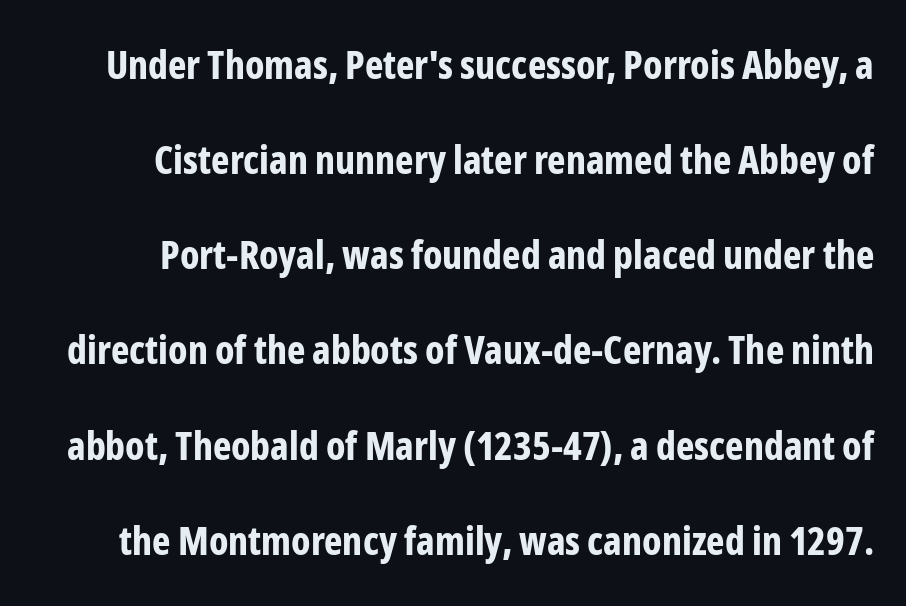
The image shows 39 px bold, condensed sans-serif type, upright; set loose line spacing (2.44x), normal letter spacing, not underlined; low stroke contrast and a medium x-height.
